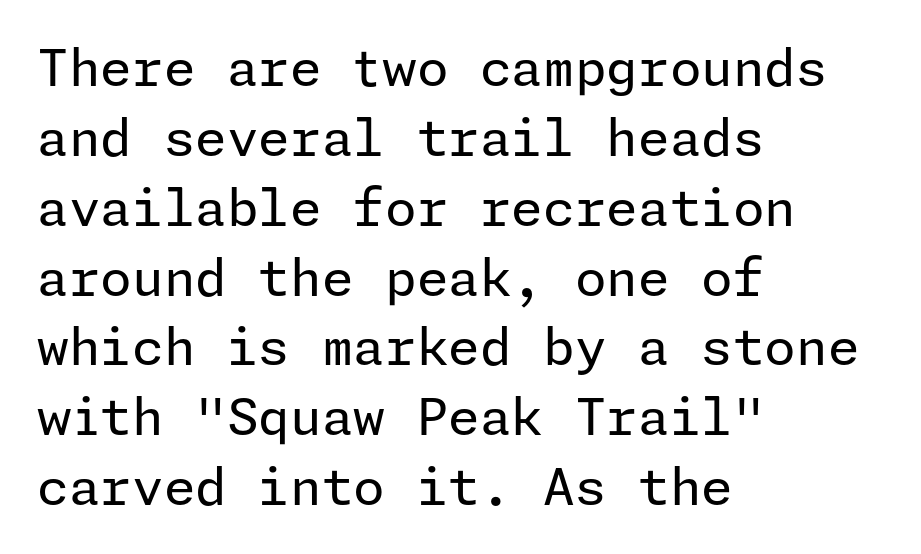
Q: Is the text bold? A: No.
Q: Is the text italic (slanted)? A: No, it is upright.
Q: Is the typeface a serif or a sans-serif typeface? A: Sans-serif.
Q: Is the text underlined? A: No.
Q: How is the paragraph aligned? A: Left-aligned.
Q: Is the spacing between letters normal or unusually wide? A: Normal.
Q: Is the spacing between lines tight, normal or loose? A: Normal.
Q: Width (condensed, normal, or wide)? A: Normal.
Q: Stroke contrast? A: Low.
Q: x-height? A: Medium.
